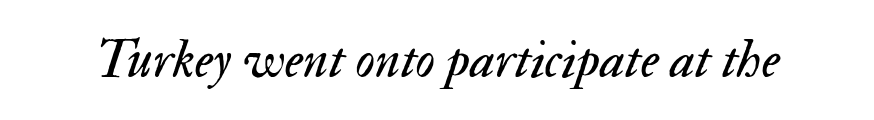
Q: Is the text bold? A: No.
Q: Is the text italic (slanted)? A: Yes, it leans right by about 17 degrees.
Q: Is the text underlined? A: No.
Q: Is the spacing between letters normal or unusually wide? A: Normal.
Q: Width (condensed, normal, or wide)? A: Normal.
Q: Stroke contrast? A: Medium.
Q: x-height? A: Small.
Q: Monospaced? A: No.
